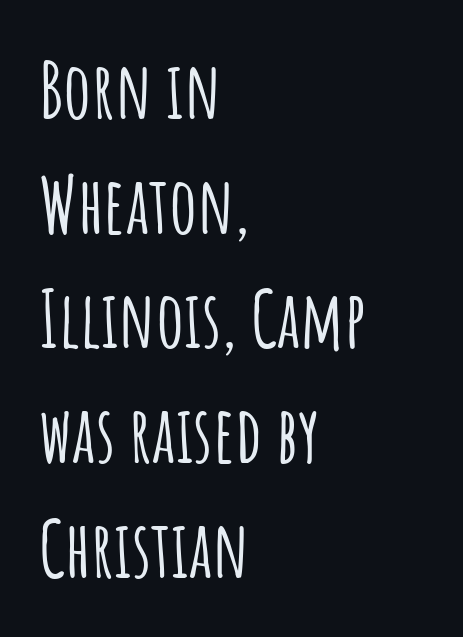
The image shows 78 px condensed sans-serif type, upright; set left-aligned, normal line spacing (1.47x), normal letter spacing, not underlined; low stroke contrast and a large x-height.
